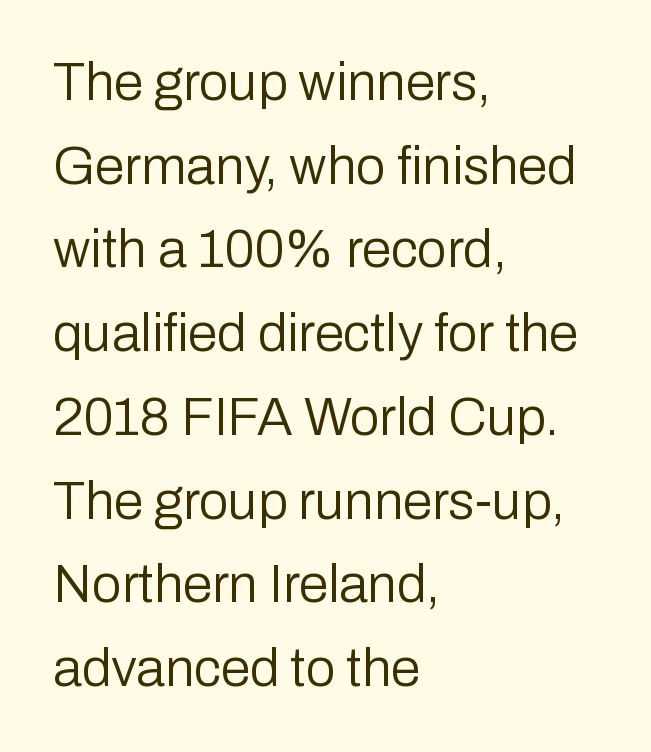
The specimen omits any rule beneath the text block's lines. The paragraph has a hard left edge and a soft right edge. Weight: in the light-to-regular range. How are the letters spaced? Ordinarily, with no added tracking. A typesetter would call this proportional, since set widths differ per character.
